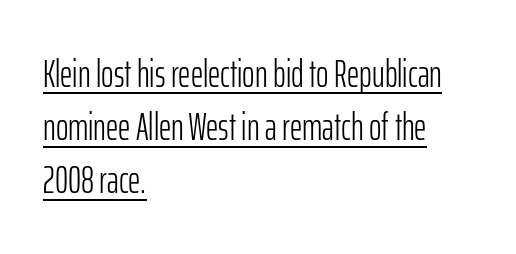
The image shows 38 px light, condensed sans-serif type, upright; set left-aligned, normal line spacing (1.4x), normal letter spacing, underlined; low stroke contrast and a medium x-height.
